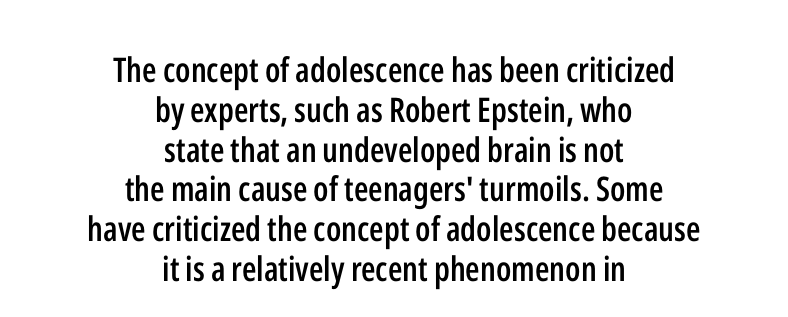
Q: Is the text bold? A: Semi-bold.
Q: Is the text italic (slanted)? A: No, it is upright.
Q: Is the typeface a serif or a sans-serif typeface? A: Sans-serif.
Q: Is the text underlined? A: No.
Q: How is the paragraph aligned? A: Centered.
Q: Is the spacing between letters normal or unusually wide? A: Normal.
Q: Width (condensed, normal, or wide)? A: Condensed.
Q: Stroke contrast? A: Low.
Q: x-height? A: Medium.
Q: Monospaced? A: No.
